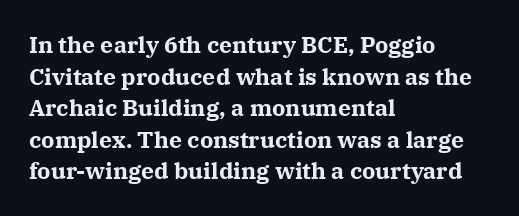
{"italic": "no", "bold": "yes", "underline": "no", "align": "left", "line_spacing": "normal", "line_spacing_ratio": 1.37, "letter_spacing": "normal", "letter_spacing_em": 0.0, "glyph_px": 23}
